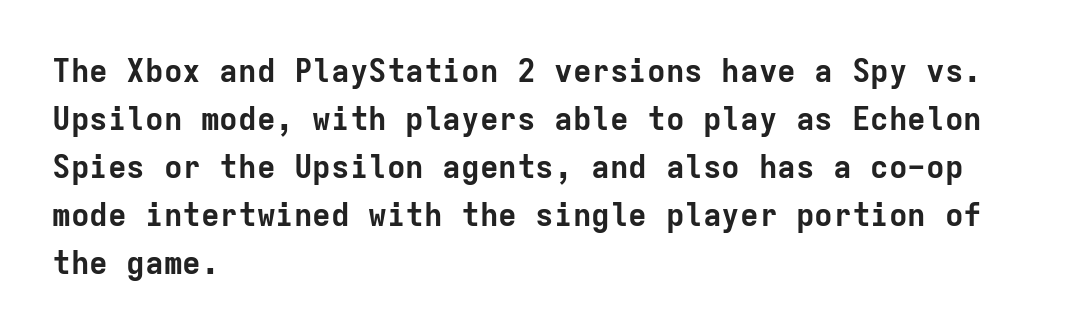
Q: Is the text bold? A: Yes.
Q: Is the text italic (slanted)? A: No, it is upright.
Q: Is the typeface a serif or a sans-serif typeface? A: Sans-serif.
Q: Is the text underlined? A: No.
Q: How is the paragraph aligned? A: Left-aligned.
Q: Is the spacing between letters normal or unusually wide? A: Normal.
Q: Is the spacing between lines tight, normal or loose? A: Normal.
Q: Width (condensed, normal, or wide)? A: Normal.
Q: Stroke contrast? A: Low.
Q: x-height? A: Medium.
Q: Monospaced? A: Yes.
